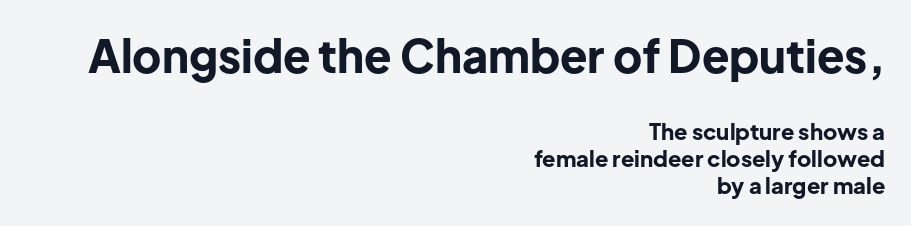
The image shows 45 px bold sans-serif type, upright; set right-aligned, line spacing 1.23x, normal letter spacing, not underlined; the first (top) block is 2.05x larger; low stroke contrast and a medium x-height.
